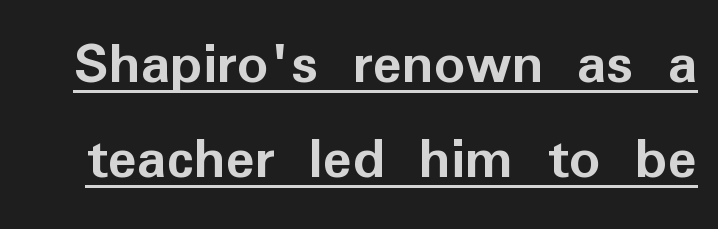
Q: Is the text bold? A: Yes.
Q: Is the text italic (slanted)? A: No, it is upright.
Q: Is the typeface a serif or a sans-serif typeface? A: Sans-serif.
Q: Is the text underlined? A: Yes.
Q: Is the spacing between letters normal or unusually wide? A: Normal.
Q: Is the spacing between lines tight, normal or loose? A: Normal.
Q: Width (condensed, normal, or wide)? A: Normal.
Q: Stroke contrast? A: Low.
Q: x-height? A: Medium.
Q: Monospaced? A: No.
